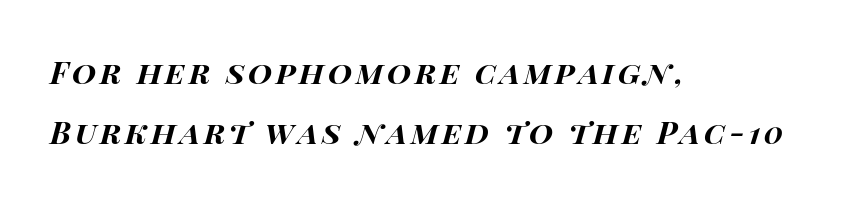
The image shows 31 px bold, wide type, italic (leaning right); set left-aligned, loose line spacing (1.93x), not underlined; high stroke contrast and a large x-height.
